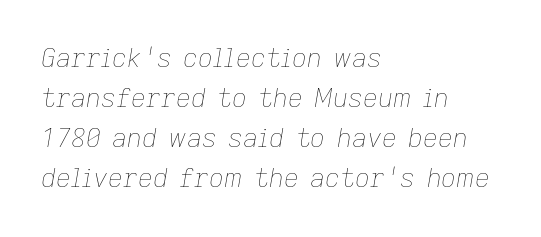
The image shows 26 px text type, italic (leaning right); set left-aligned, normal line spacing (1.54x), normal letter spacing, not underlined.
